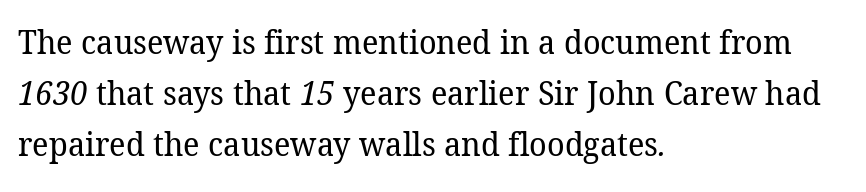
Q: Is the text bold? A: No.
Q: Is the typeface a serif or a sans-serif typeface? A: Serif.
Q: Is the text underlined? A: No.
Q: How is the paragraph aligned? A: Left-aligned.
Q: Is the spacing between letters normal or unusually wide? A: Normal.
Q: Is the spacing between lines tight, normal or loose? A: Normal.
Q: Width (condensed, normal, or wide)? A: Normal.
Q: Stroke contrast? A: Low.
Q: x-height? A: Medium.
Q: Monospaced? A: No.
